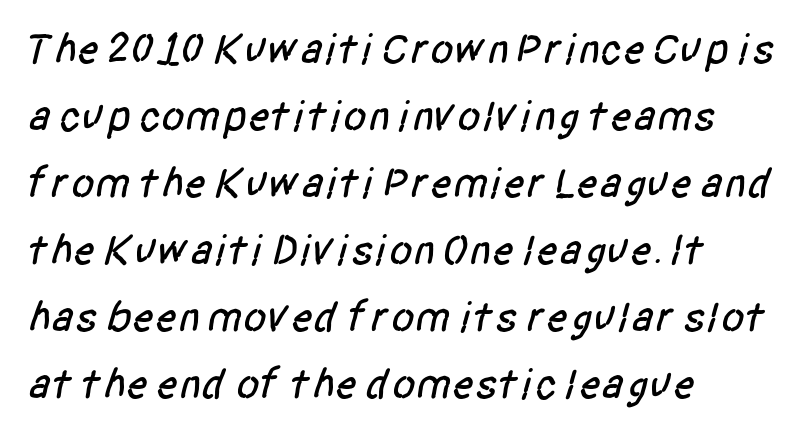
{"serif": "no", "width": "condensed", "stroke_contrast": "low", "x_height": "large", "monospaced": "no", "underline": "no", "align": "left", "line_spacing": "normal", "line_spacing_ratio": 1.56, "letter_spacing": "normal", "letter_spacing_em": 0.0, "glyph_px": 43}
